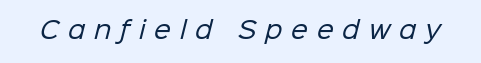
The image shows 24 px text type; set unusually wide letter spacing (+0.37 em), not underlined.
